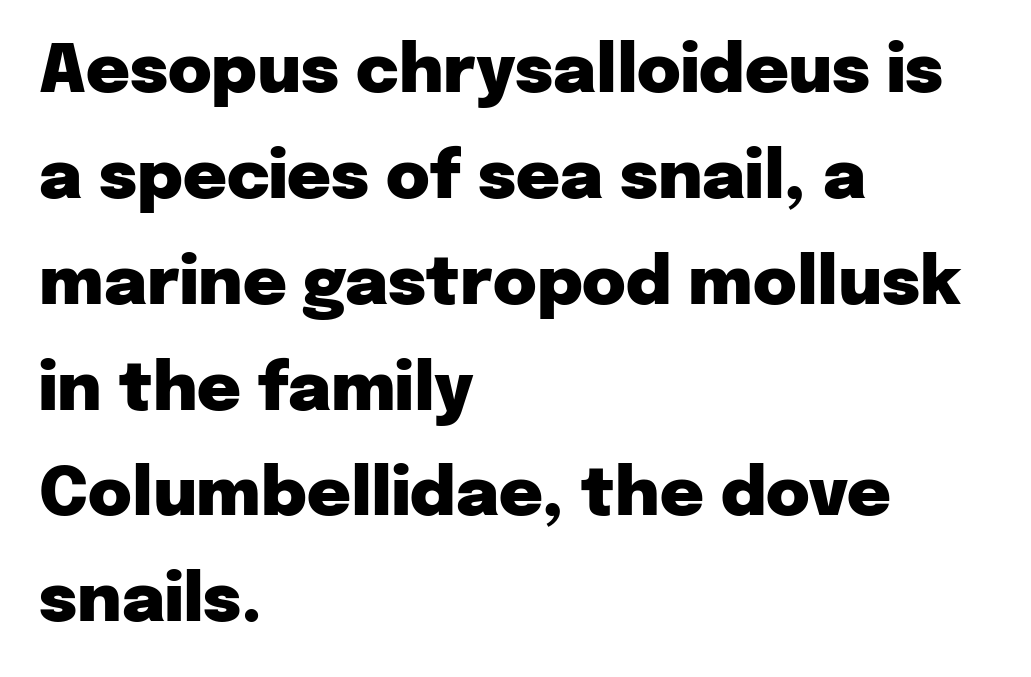
No extra tracking has been applied to these lines. The rows are spaced the way most documents space them. Every character sits straight up, as roman type does. The area under the type is left untouched. Look at the stroke-to-counter ratio: heavy, a bold.
